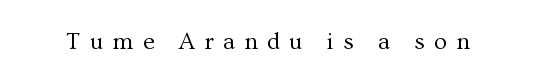
Posture: straight, roman, zero tilt. Quick note: underline off. Tracking value appears strongly positive — letters spread wide. Stems here are at most as thick as an everyday book face.
